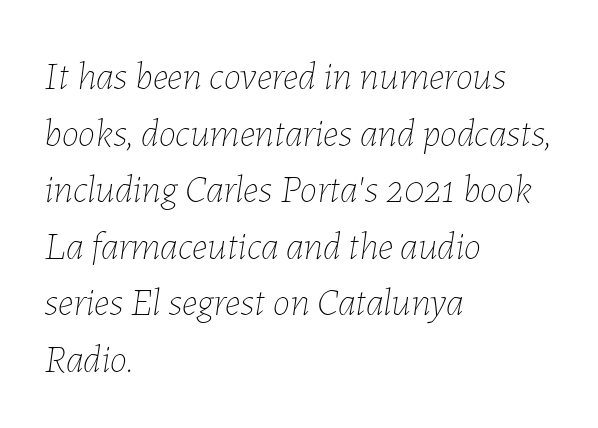
Q: Is the text bold? A: No.
Q: Is the text italic (slanted)? A: Yes, it leans right by about 7 degrees.
Q: Is the text underlined? A: No.
Q: How is the paragraph aligned? A: Left-aligned.
Q: Is the spacing between letters normal or unusually wide? A: Normal.
Q: Is the spacing between lines tight, normal or loose? A: Normal.
Q: Width (condensed, normal, or wide)? A: Normal.
Q: Stroke contrast? A: Low.
Q: x-height? A: Medium.
Q: Monospaced? A: No.
